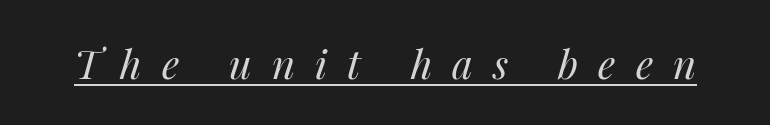
Q: Is the text bold? A: No.
Q: Is the text italic (slanted)? A: Yes, it leans right by about 14 degrees.
Q: Is the text underlined? A: Yes.
Q: Is the spacing between letters normal or unusually wide? A: Unusually wide.
Q: Width (condensed, normal, or wide)? A: Normal.
Q: Stroke contrast? A: Medium.
Q: x-height? A: Medium.
Q: Monospaced? A: No.
